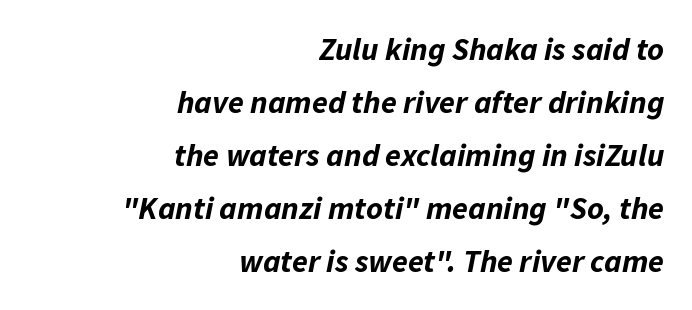
All the whitespace from short lines collects on the left. No extra tracking has been applied to these lines. The face used here has a pronounced slope to its letters. Each letter keeps its own natural width here, so spacing adapts to shape.
